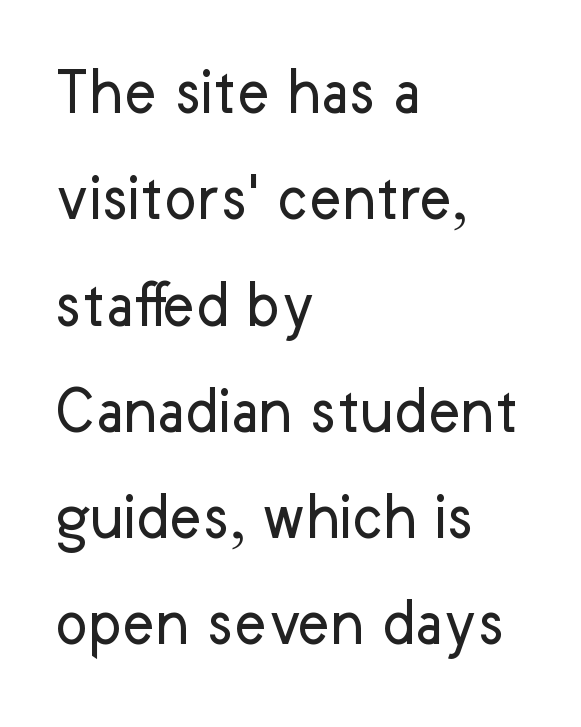
{"serif": "no", "italic": "no", "bold": "no", "weight": "regular", "width": "normal", "stroke_contrast": "low", "x_height": "medium", "monospaced": "no", "underline": "no", "align": "left", "line_spacing": "normal", "line_spacing_ratio": 1.54, "letter_spacing": "normal", "letter_spacing_em": 0.0, "glyph_px": 69}
